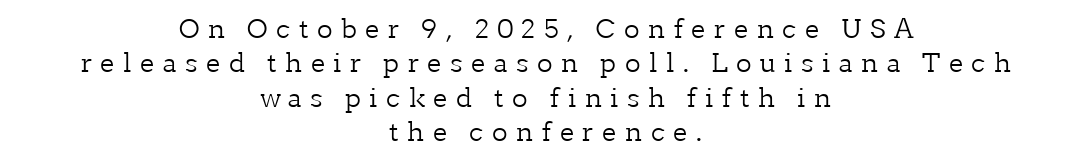
{"italic": "no", "bold": "no", "underline": "no", "align": "center", "line_spacing": "normal", "line_spacing_ratio": 1.32, "letter_spacing": "wide", "letter_spacing_em": 0.33, "glyph_px": 26}
